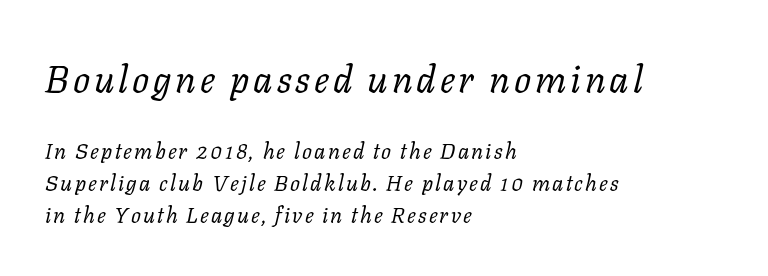
The image shows 38 px regular-weight serif type, italic (leaning right); set left-aligned, normal line spacing (1.46x), not underlined; the first (top) block is 1.73x larger; low stroke contrast and a medium x-height.
